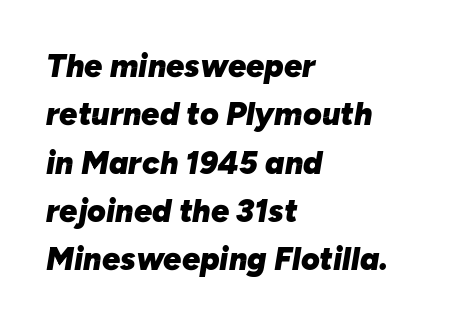
The image shows 32 px heavy type, italic (leaning right); set left-aligned, normal line spacing (1.51x), normal letter spacing, not underlined; low stroke contrast and a medium x-height.
